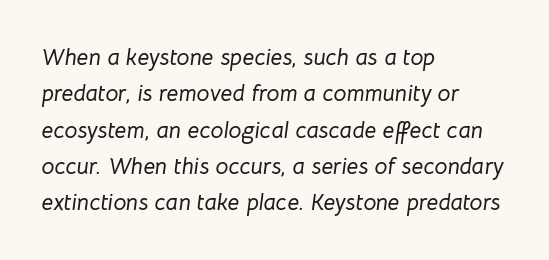
{"italic": "yes", "lean": "right", "slant_degrees": 8, "underline": "no", "align": "left", "line_spacing": "normal", "line_spacing_ratio": 1.58, "letter_spacing": "normal", "letter_spacing_em": 0.0, "glyph_px": 23}
